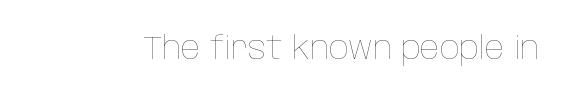
The image shows 32 px thin, condensed type, upright; set normal letter spacing, not underlined; low stroke contrast and a large x-height.
